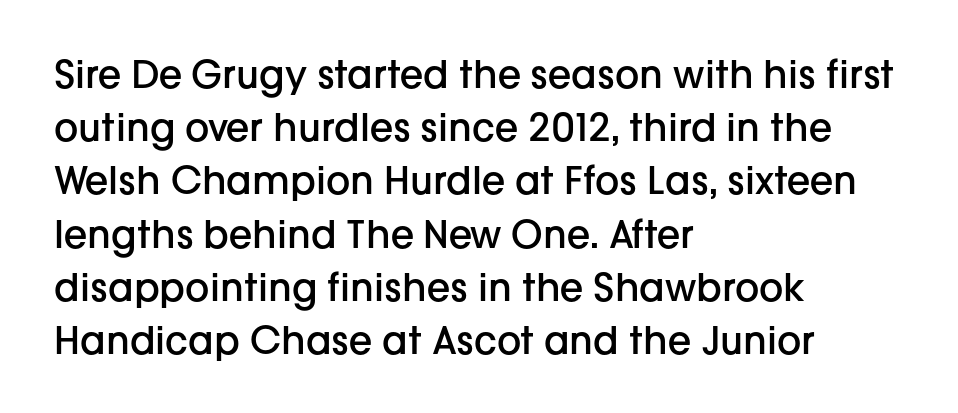
The lines sit at an ordinary, default distance from one another. The rendering uses natural spacing where letterforms have individual widths. The words here are not underlined. These lines were composed using upright roman letters.
